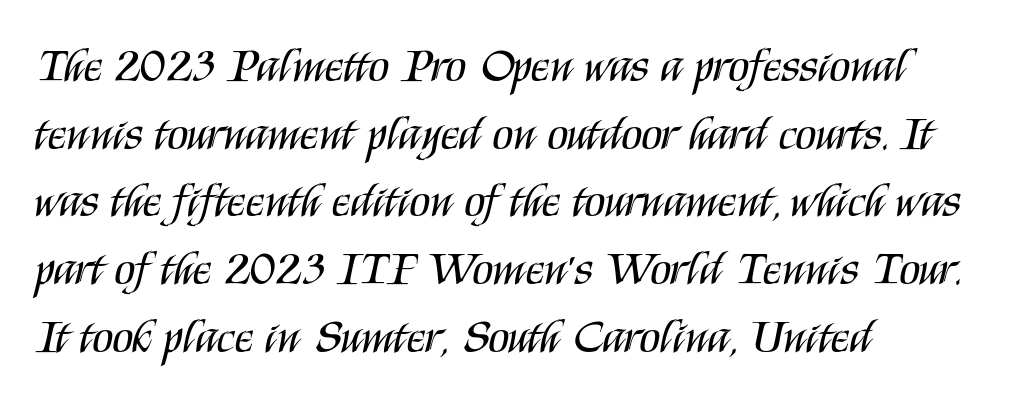
Q: Is the text bold? A: No.
Q: Is the text italic (slanted)? A: Yes.
Q: Is the typeface a serif or a sans-serif typeface? A: Sans-serif.
Q: Is the text underlined? A: No.
Q: How is the paragraph aligned? A: Left-aligned.
Q: Is the spacing between letters normal or unusually wide? A: Normal.
Q: Is the spacing between lines tight, normal or loose? A: Normal.
Q: Width (condensed, normal, or wide)? A: Condensed.
Q: Stroke contrast? A: Medium.
Q: x-height? A: Large.
Q: Monospaced? A: No.
